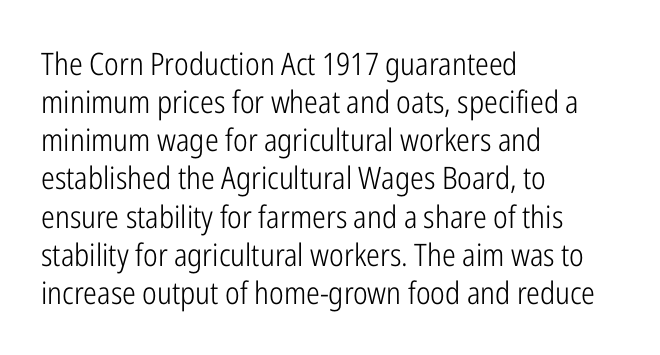
Q: Is the text bold? A: No.
Q: Is the text italic (slanted)? A: No, it is upright.
Q: Is the typeface a serif or a sans-serif typeface? A: Sans-serif.
Q: Is the text underlined? A: No.
Q: How is the paragraph aligned? A: Left-aligned.
Q: Is the spacing between letters normal or unusually wide? A: Normal.
Q: Width (condensed, normal, or wide)? A: Condensed.
Q: Stroke contrast? A: Low.
Q: x-height? A: Medium.
Q: Monospaced? A: No.
